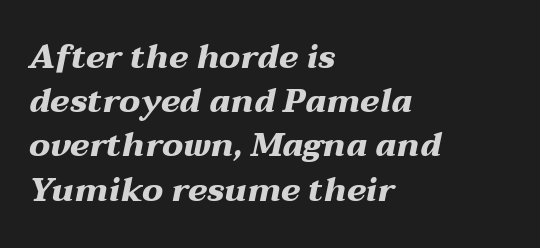
{"italic": "yes", "lean": "right", "slant_degrees": 12, "bold": "yes", "weight": "heavy", "width": "wide", "stroke_contrast": "medium", "x_height": "medium", "monospaced": "no", "underline": "no", "align": "left", "line_spacing": "normal", "line_spacing_ratio": 1.34, "letter_spacing": "normal", "letter_spacing_em": 0.0, "glyph_px": 33}
